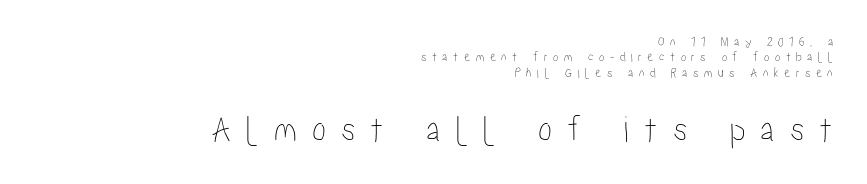
Q: Is the text italic (slanted)? A: No, it is upright.
Q: Is the text underlined? A: No.
Q: How is the paragraph aligned? A: Right-aligned.
Q: Is the spacing between letters normal or unusually wide? A: Unusually wide.
Q: Is the spacing between lines tight, normal or loose? A: Tight.
Q: Which block of text is set in a larger size, the first (top) or the second (bottom)? A: The second (bottom) one.
Q: Width (condensed, normal, or wide)? A: Condensed.
Q: Stroke contrast? A: Low.
Q: x-height? A: Medium.
Q: Monospaced? A: No.
